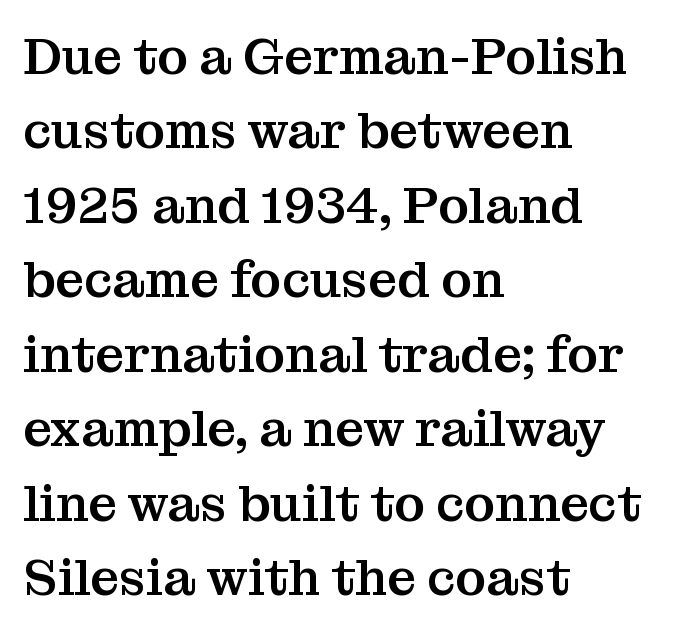
Q: Is the text italic (slanted)? A: No, it is upright.
Q: Is the typeface a serif or a sans-serif typeface? A: Serif.
Q: Is the text underlined? A: No.
Q: How is the paragraph aligned? A: Left-aligned.
Q: Is the spacing between letters normal or unusually wide? A: Normal.
Q: Is the spacing between lines tight, normal or loose? A: Normal.
Q: Width (condensed, normal, or wide)? A: Normal.
Q: Stroke contrast? A: Medium.
Q: x-height? A: Medium.
Q: Monospaced? A: No.
